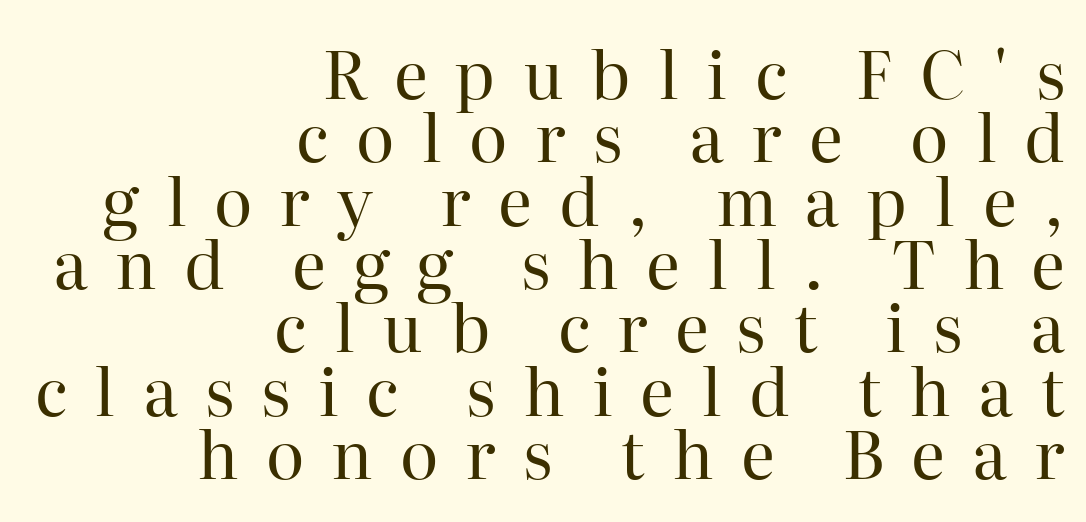
The image shows 66 px regular-weight serif type, upright; set right-aligned, tight line spacing (0.96x), unusually wide letter spacing (+0.41 em), not underlined; high stroke contrast and a medium x-height.
